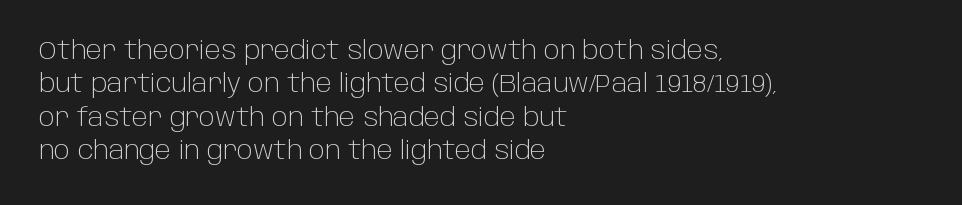
The image shows 25 px text type, upright; set left-aligned, normal line spacing (1.34x), normal letter spacing, not underlined.
